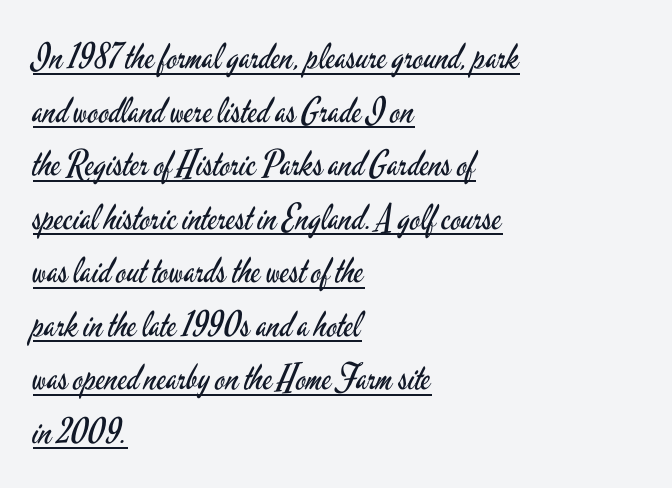
Q: Is the text bold? A: No.
Q: Is the text italic (slanted)? A: Yes.
Q: Is the typeface a serif or a sans-serif typeface? A: Sans-serif.
Q: Is the text underlined? A: Yes.
Q: How is the paragraph aligned? A: Left-aligned.
Q: Is the spacing between letters normal or unusually wide? A: Normal.
Q: Is the spacing between lines tight, normal or loose? A: Normal.
Q: Width (condensed, normal, or wide)? A: Condensed.
Q: Stroke contrast? A: Low.
Q: x-height? A: Small.
Q: Monospaced? A: No.
